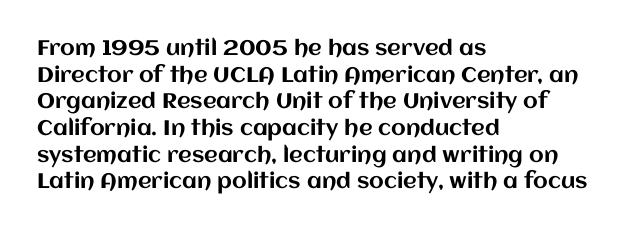
Q: Is the text italic (slanted)? A: No, it is upright.
Q: Is the text underlined? A: No.
Q: How is the paragraph aligned? A: Left-aligned.
Q: Is the spacing between letters normal or unusually wide? A: Normal.
Q: Is the spacing between lines tight, normal or loose? A: Normal.
